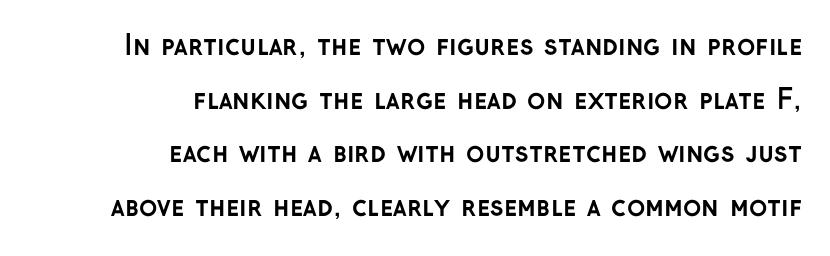
The image shows 27 px bold type, upright; set right-aligned, loose line spacing (1.99x), normal letter spacing, not underlined.
